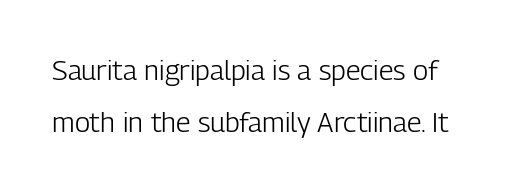
The typography opts for an upright posture over an oblique one. No word sits above an underline. This rendering leaves character spacing at its baseline value. The typesetting does not lean heavy: it is not bold. The face used here is proportionally spaced, like ordinary book or web type.
